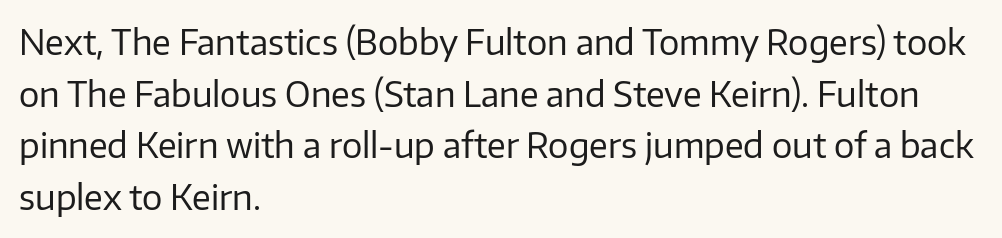
The typesetting does not lean heavy: it is not bold. Teacher's note: observe the even left margin — that is flush-left alignment. Posture: upright roman. Varying glyph widths throughout — classic text-font behaviour.
